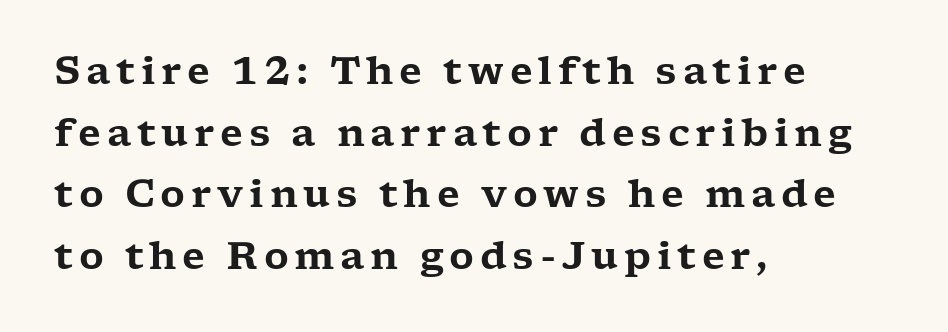
If you drew a line through each stem, it would be perfectly vertical. Vertical spacing — default. Anything drawn beneath the words? Only blank space. A classic flush-left, rag-right setting is used for this passage. A typesetter would label this face a serif.
